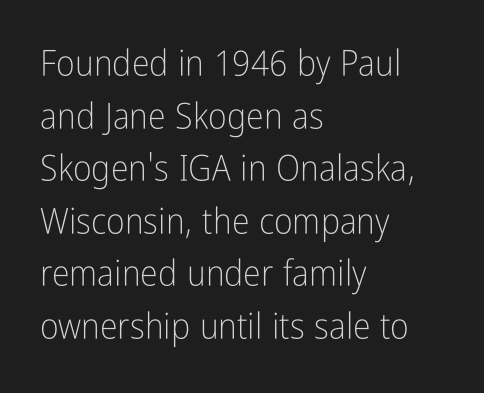
{"serif": "no", "italic": "no", "bold": "no", "weight": "light", "width": "condensed", "stroke_contrast": "low", "x_height": "medium", "monospaced": "no", "underline": "no", "align": "left", "line_spacing": "normal", "line_spacing_ratio": 1.46, "letter_spacing": "normal", "letter_spacing_em": 0.0, "glyph_px": 36}
